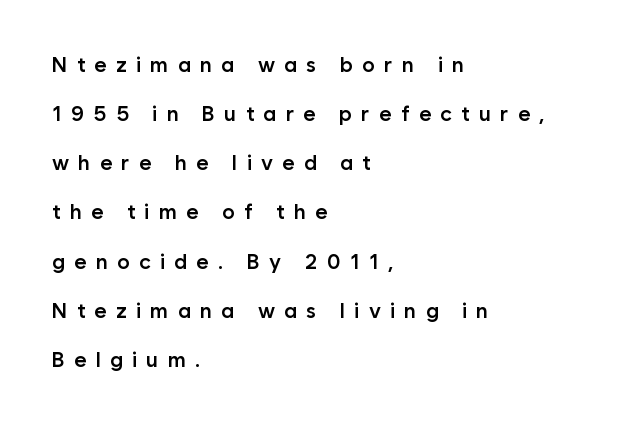
The image shows 21 px text type, upright; set left-aligned, loose line spacing (2.34x), unusually wide letter spacing (+0.44 em), not underlined.
